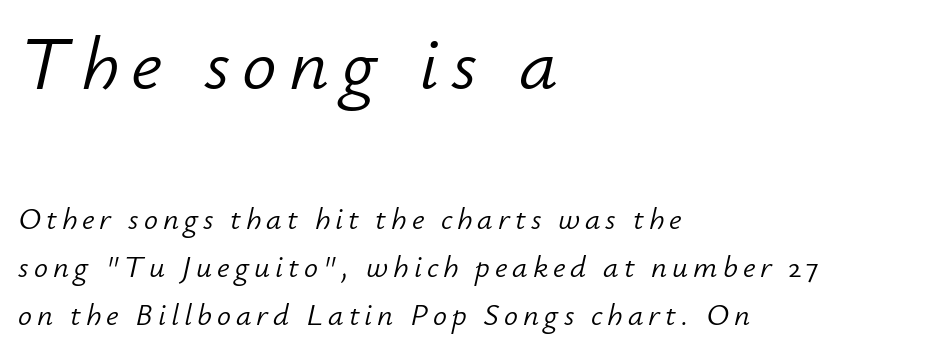
In this sample the first text group is rendered at the bigger scale. These glyphs show unthickened strokes, regular width or finer. The passage is arranged the way most books set body copy — flush left. The baseline area is clear. Character widths vary here, with narrow letters taking less room than wide ones. Designer's note — italics engaged.
